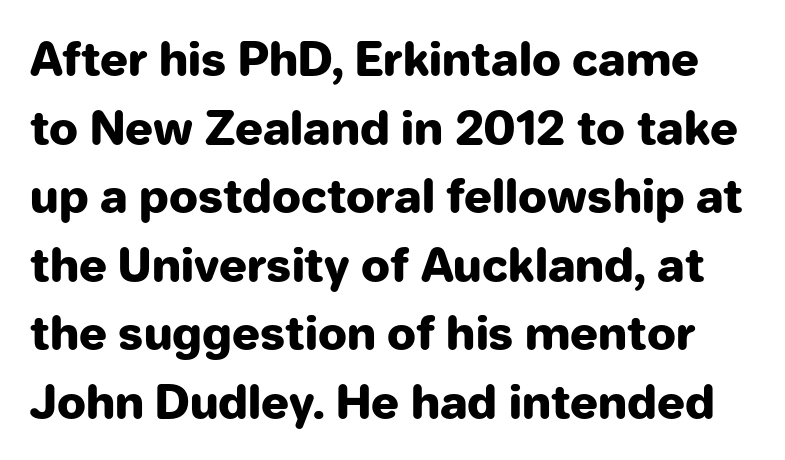
In terms of weight, the rendering is a true, heavy bold. There is no visible air inserted between adjacent glyphs. This block has exactly the height ordinary leading produces. The rendering uses natural spacing where letterforms have individual widths. Bare-footed words on every line. Posture: straight, roman, zero tilt.
